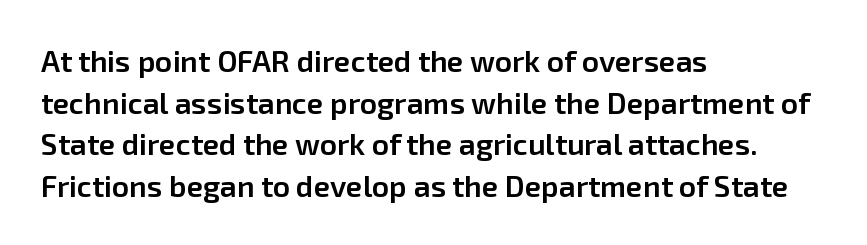
Look at the bottom of the vertical strokes: they stop flat, with no serifs. Summary of vertical rhythm: regular, with standard interline spacing. The axis of the letterforms is exactly vertical. Note the varied advance widths — an 'i' is clearly narrower than an 'm'.
